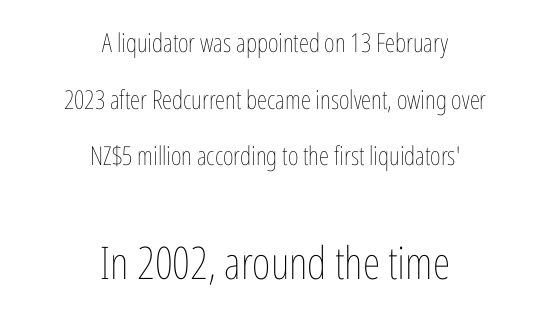
{"italic": "no", "bold": "no", "weight": "thin", "width": "condensed", "stroke_contrast": "low", "x_height": "medium", "monospaced": "no", "underline": "no", "align": "center", "line_spacing": "loose", "line_spacing_ratio": 2.18, "letter_spacing": "normal", "letter_spacing_em": 0.0, "larger_block": "second", "size_ratio": 1.73, "glyph_px": 45}
